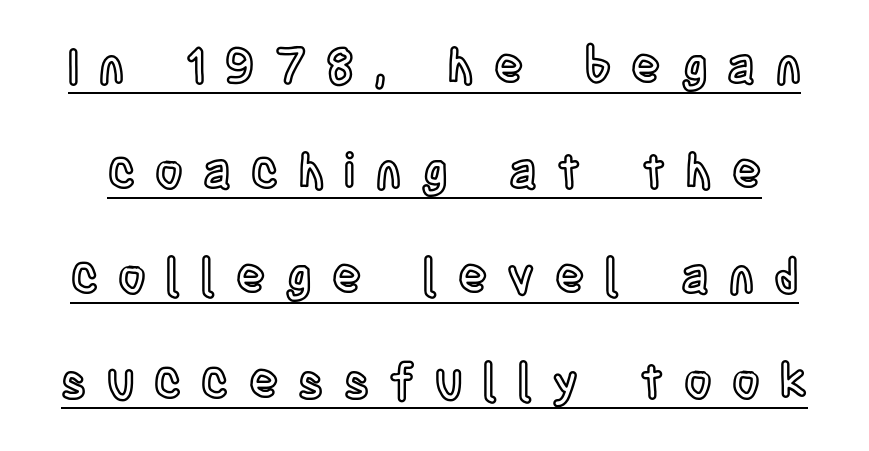
The image shows 48 px condensed type, upright; set loose line spacing (2.19x), unusually wide letter spacing (+0.42 em), underlined; a large x-height.
